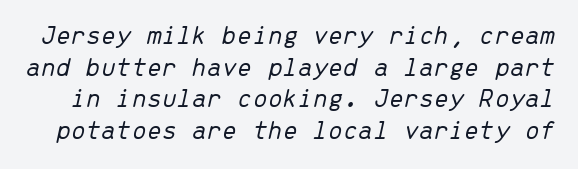
The image shows 27 px text type, italic (leaning right); set line spacing 1.17x, normal letter spacing, not underlined.
